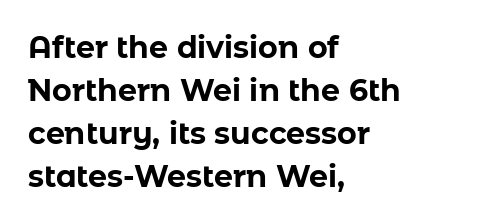
The image shows 30 px bold sans-serif type, upright; set left-aligned, normal line spacing (1.43x), normal letter spacing, not underlined; low stroke contrast and a medium x-height.
